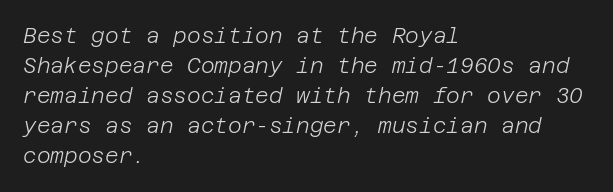
One glance says typical: line gaps are just what's usual. Each stroke keeps to a modest, everyday thickness or less. Layout note: lines flush left. The zone under the glyphs is completely vacant. This is oblique type, the kind used for emphasis or titles. These lines keep a tight, regular rhythm from letter to letter.
